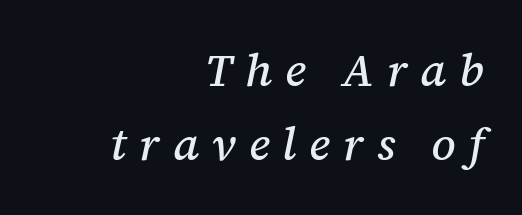
The face used here is proportionally spaced, like ordinary book or web type. This rendering uses right alignment, leaving the left contour irregular. Serif or sans? Serif — the stroke terminals have little feet. The horizontal fit of the characters is loose and conspicuously gappy. The baseline area is clear. It's the slanting kind of type.
